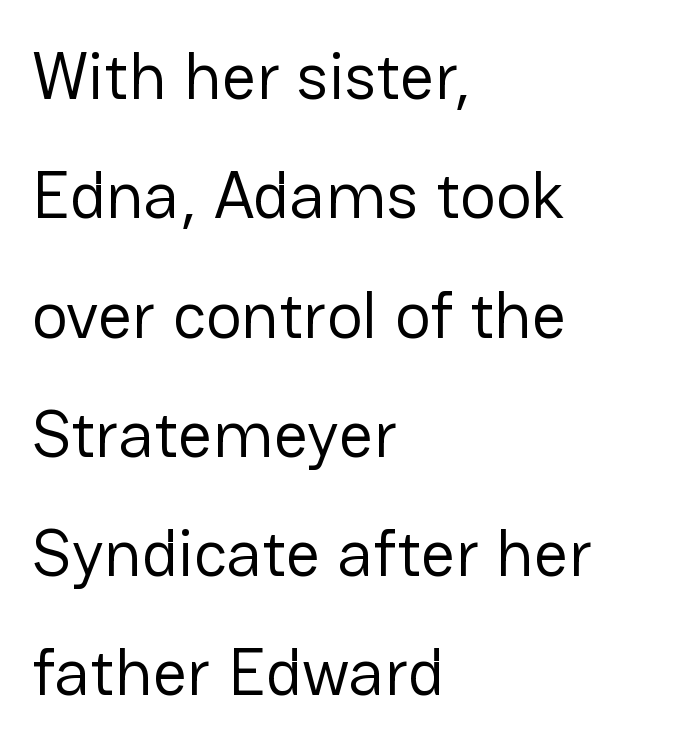
Descenders are the only things crossing below the line. A typesetter would call this proportional, since set widths differ per character. Style check: upright. Default kerning and tracking; the words read as compact shapes. The compositor pushed each line to the left boundary. Examine the stroke ends and you'll find no serifs.
